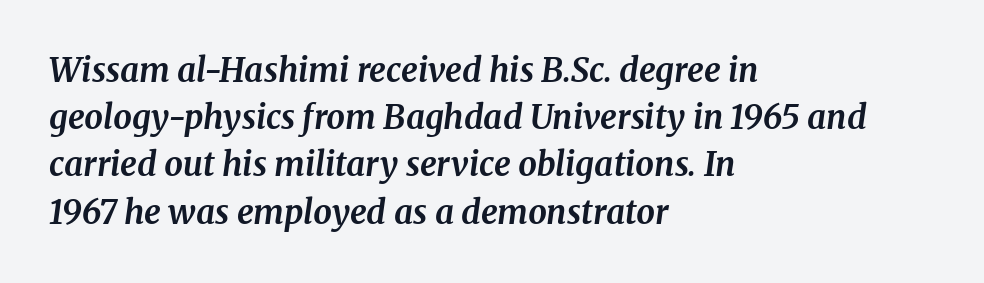
The image shows 33 px bold serif type, italic (leaning right); set left-aligned, normal line spacing (1.43x), normal letter spacing, not underlined; medium stroke contrast and a medium x-height.
